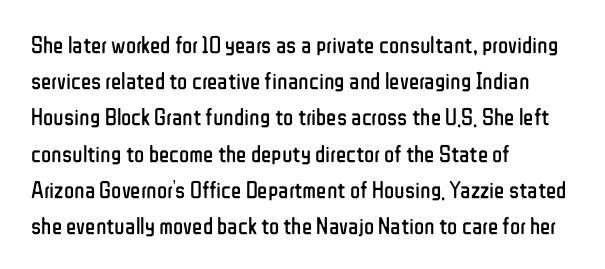
Q: Is the text bold? A: No.
Q: Is the text italic (slanted)? A: No, it is upright.
Q: Is the text underlined? A: No.
Q: How is the paragraph aligned? A: Left-aligned.
Q: Is the spacing between letters normal or unusually wide? A: Normal.
Q: Is the spacing between lines tight, normal or loose? A: Normal.
